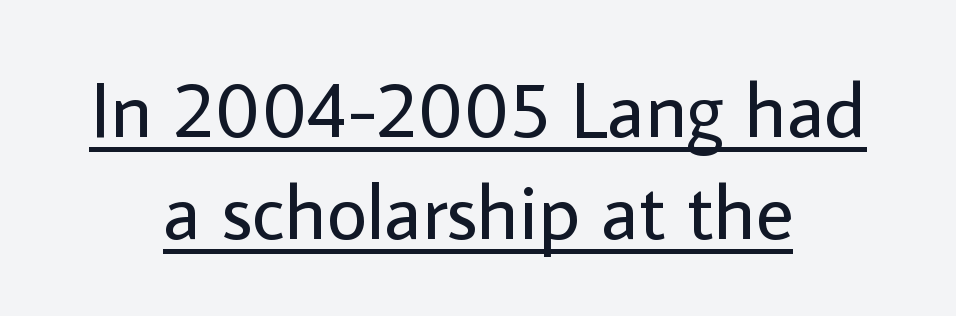
{"serif": "no", "italic": "no", "bold": "no", "weight": "regular", "width": "normal", "stroke_contrast": "low", "x_height": "medium", "monospaced": "no", "underline": "yes", "align": "center", "line_spacing": "normal", "line_spacing_ratio": 1.29, "letter_spacing": "normal", "letter_spacing_em": 0.0, "glyph_px": 79}
